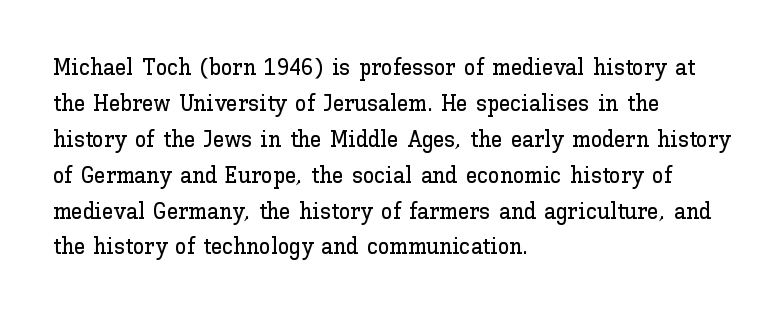
Q: Is the text italic (slanted)? A: No, it is upright.
Q: Is the text underlined? A: No.
Q: How is the paragraph aligned? A: Left-aligned.
Q: Is the spacing between letters normal or unusually wide? A: Normal.
Q: Is the spacing between lines tight, normal or loose? A: Normal.
